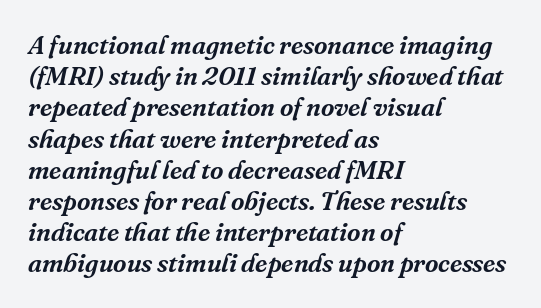
Q: Is the text italic (slanted)? A: Yes, it leans right by about 16 degrees.
Q: Is the text underlined? A: No.
Q: How is the paragraph aligned? A: Left-aligned.
Q: Is the spacing between letters normal or unusually wide? A: Normal.
